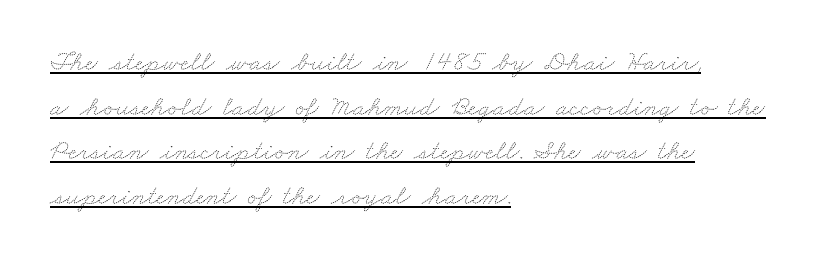
Q: Is the text bold? A: No.
Q: Is the text underlined? A: Yes.
Q: How is the paragraph aligned? A: Left-aligned.
Q: Is the spacing between letters normal or unusually wide? A: Normal.
Q: Is the spacing between lines tight, normal or loose? A: Normal.
Q: Width (condensed, normal, or wide)? A: Wide.
Q: Stroke contrast? A: Medium.
Q: x-height? A: Small.
Q: Monospaced? A: No.
